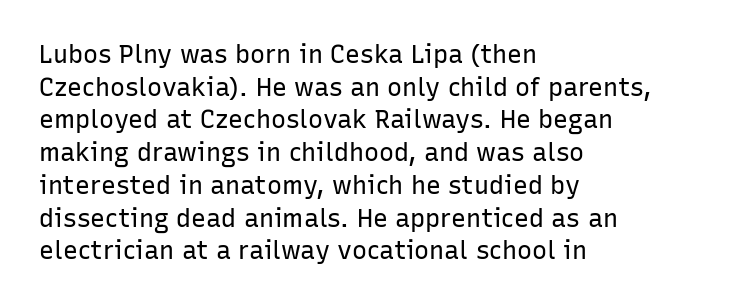
Q: Is the text bold? A: No.
Q: Is the text italic (slanted)? A: No, it is upright.
Q: Is the text underlined? A: No.
Q: How is the paragraph aligned? A: Left-aligned.
Q: Is the spacing between letters normal or unusually wide? A: Normal.
Q: Is the spacing between lines tight, normal or loose? A: Normal.
